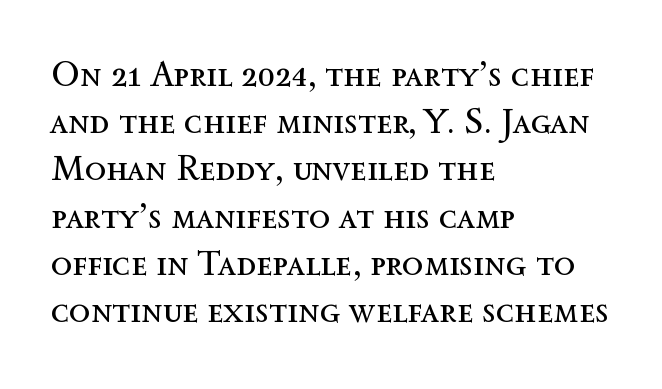
Compared with typical paragraphs, the rows here are spaced about the same. Rule under the text: the space is simply empty. Is this a fixed-width face? No — the glyphs have proportional, varying widths. Weight: regular or lighter. Notice how the passage keeps a crisp vertical edge on the left only. The specimen reads as upright at a glance.
